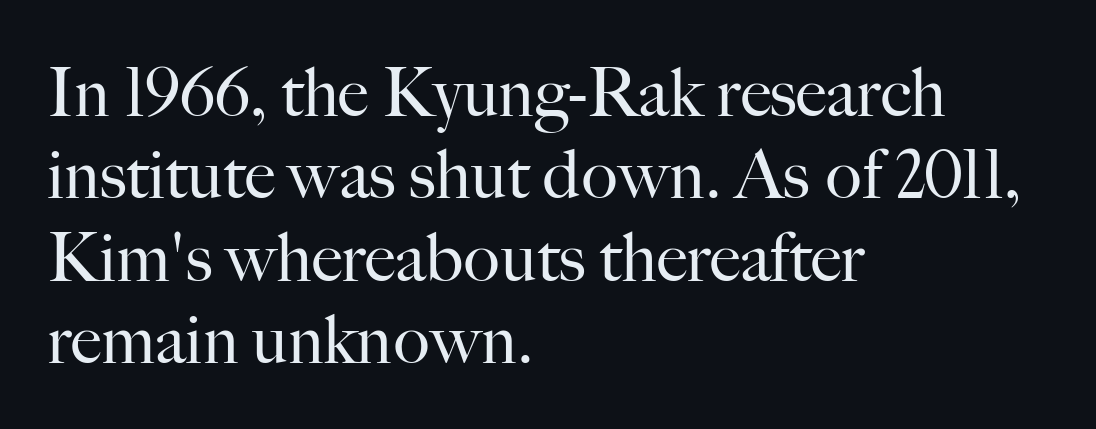
The image shows 68 px regular-weight serif type, upright; set left-aligned, line spacing 1.21x, normal letter spacing, not underlined; high stroke contrast and a small x-height.
